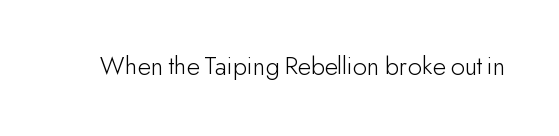
Q: Is the text bold? A: No.
Q: Is the text italic (slanted)? A: No, it is upright.
Q: Is the text underlined? A: No.
Q: Is the spacing between letters normal or unusually wide? A: Normal.
